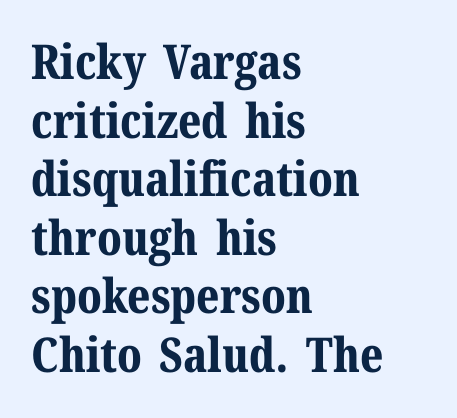
The image shows 48 px bold serif type, upright; set left-aligned, line spacing 1.22x, normal letter spacing, not underlined; medium stroke contrast and a medium x-height.
